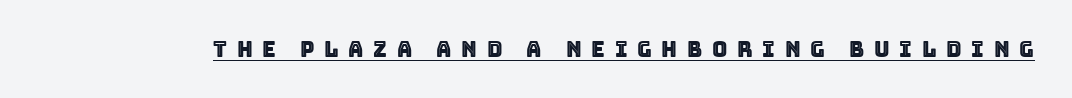
{"italic": "no", "underline": "yes", "letter_spacing": "wide", "letter_spacing_em": 0.46, "glyph_px": 21}
